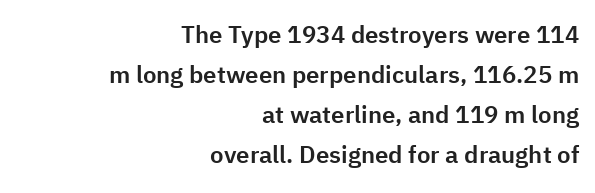
The rendering keeps characters at their native spacing. The line-height multiplier appears to be the usual default. Ascenders rise straight up at ninety degrees. The words here are not underlined. The lines in this sample share a right terminus and differ only in where they begin.
